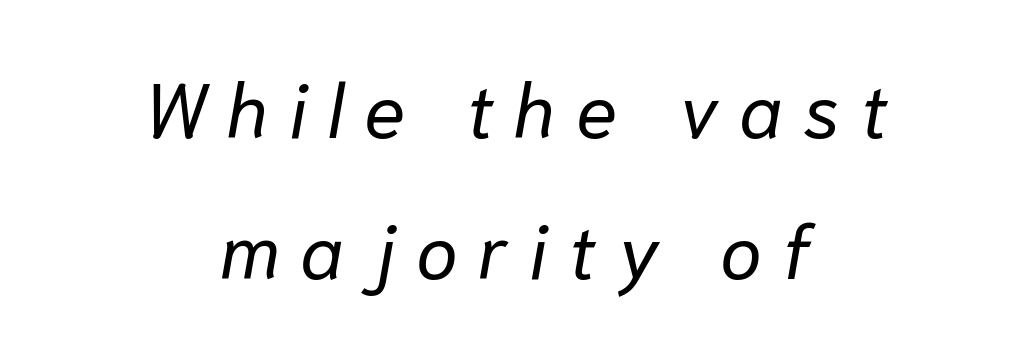
The image shows 76 px regular-weight type, italic (leaning right); set centered, line spacing 1.86x, unusually wide letter spacing (+0.27 em), not underlined; low stroke contrast and a medium x-height.
